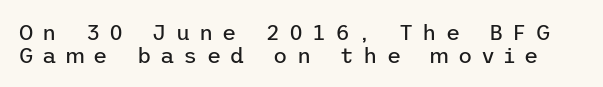
Q: Is the text bold? A: No.
Q: Is the text italic (slanted)? A: No, it is upright.
Q: Is the text underlined? A: No.
Q: Is the spacing between letters normal or unusually wide? A: Unusually wide.
Q: Is the spacing between lines tight, normal or loose? A: Tight.
